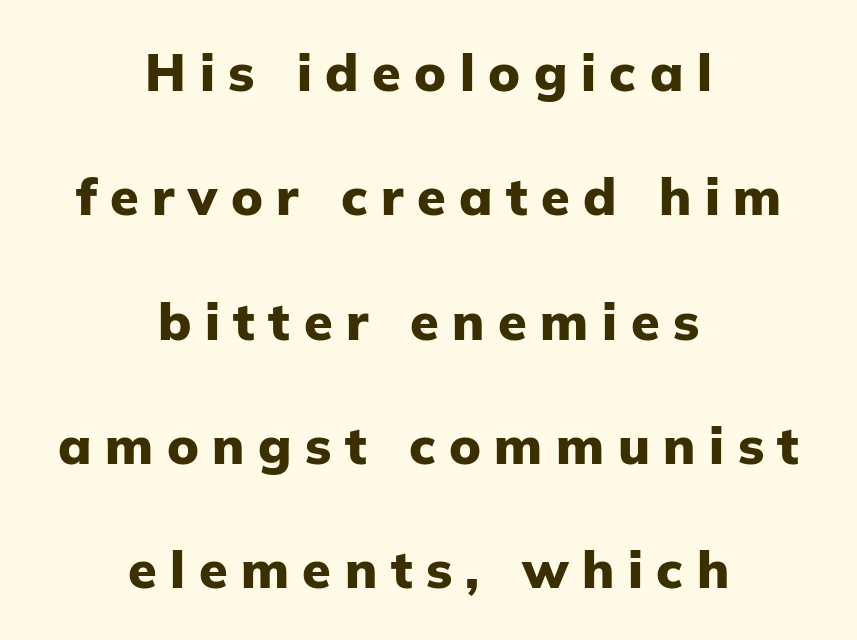
Students, note that the glyphs here are deliberately spaced far apart. The rag falls on both sides of this text block equally. Varying glyph widths throughout — classic text-font behaviour. The designer went with a sans here, leaving each stem footless. The specimen omits any rule beneath the text block's lines. The lines are spread far apart with generous leading.
